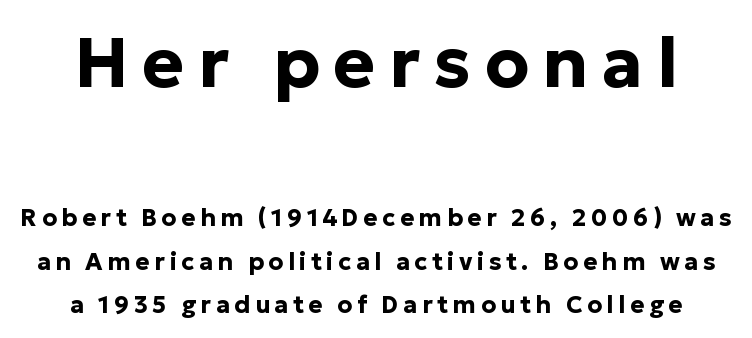
The image shows 71 px bold sans-serif type, upright; set line spacing 1.81x, not underlined; the first (top) block is 2.96x larger; low stroke contrast and a medium x-height.
